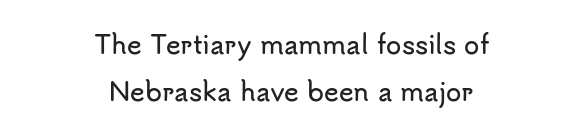
{"italic": "no", "underline": "no", "align": "center", "line_spacing_ratio": 1.89, "letter_spacing": "normal", "letter_spacing_em": 0.0, "glyph_px": 25}
